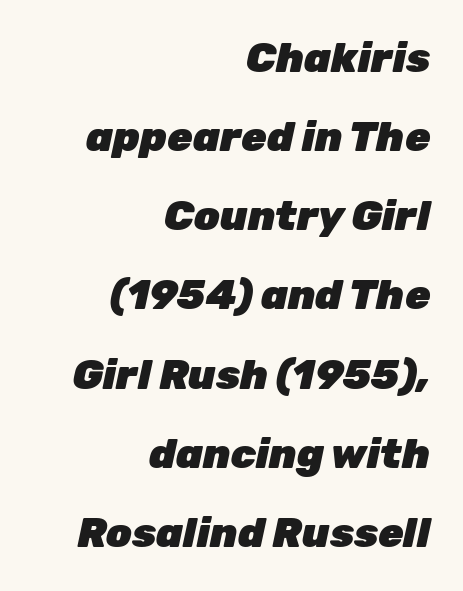
The area under the type is left untouched. Leading is clearly above the norm, producing a sparse column. You can tell it's italic because the verticals aren't actually vertical. The face used here has the dense, thick strokes of a bold. Spacing between characters is what you'd get straight out of the box. The passage is arranged like a letterhead date or caption credit — flush right.
